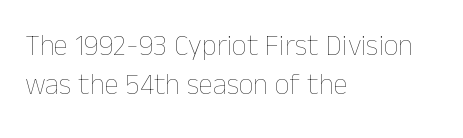
Q: Is the text bold? A: No.
Q: Is the text italic (slanted)? A: No, it is upright.
Q: Is the text underlined? A: No.
Q: How is the paragraph aligned? A: Left-aligned.
Q: Is the spacing between letters normal or unusually wide? A: Normal.
Q: Is the spacing between lines tight, normal or loose? A: Normal.
Q: Width (condensed, normal, or wide)? A: Normal.
Q: Stroke contrast? A: Low.
Q: x-height? A: Medium.
Q: Monospaced? A: No.
